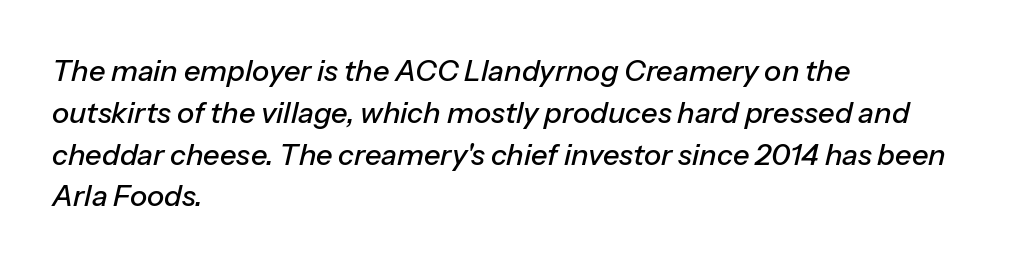
The image shows 29 px text type, italic (leaning right); set left-aligned, normal line spacing (1.44x), normal letter spacing, not underlined; low stroke contrast and a medium x-height.
